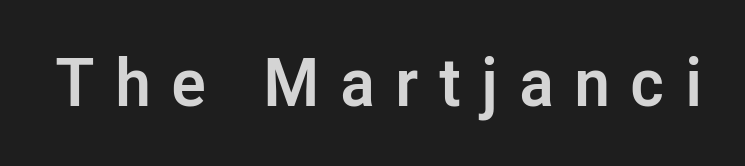
Q: Is the text bold? A: Yes.
Q: Is the text italic (slanted)? A: No, it is upright.
Q: Is the typeface a serif or a sans-serif typeface? A: Sans-serif.
Q: Is the text underlined? A: No.
Q: Is the spacing between letters normal or unusually wide? A: Unusually wide.
Q: Width (condensed, normal, or wide)? A: Normal.
Q: Stroke contrast? A: Low.
Q: x-height? A: Medium.
Q: Monospaced? A: No.
